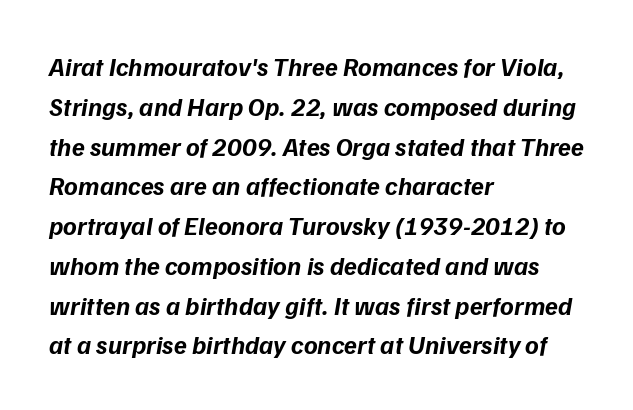
Bold? Absolutely — the strokes are thick and heavy. In terms of posture, this sample is oblique. Leading: standard. A bare baseline throughout the passage. A student would call this left alignment; a typographer would say flush left, rag right.
